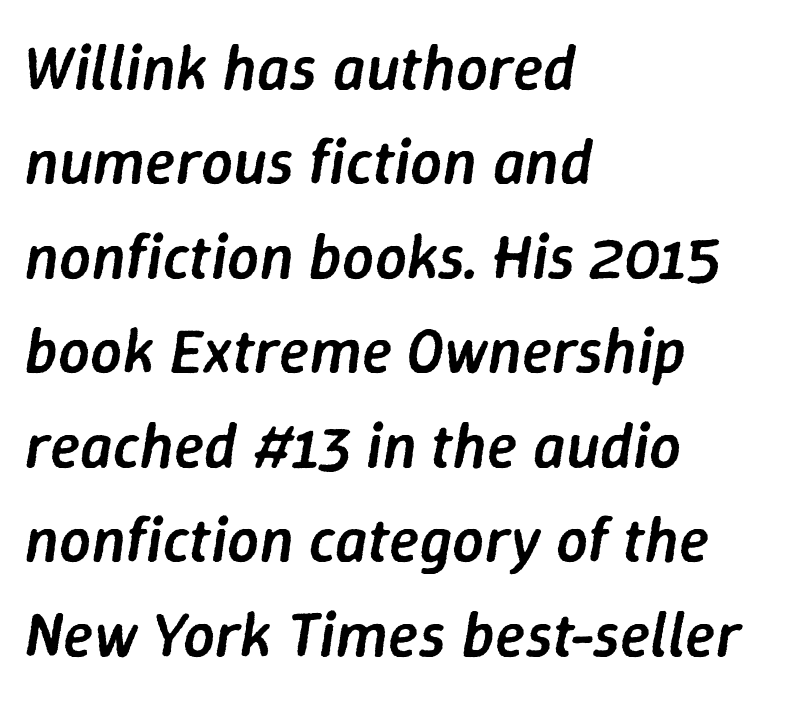
The image shows 63 px semibold type, italic (leaning right); set left-aligned, normal line spacing (1.5x), normal letter spacing, not underlined; low stroke contrast and a medium x-height.
